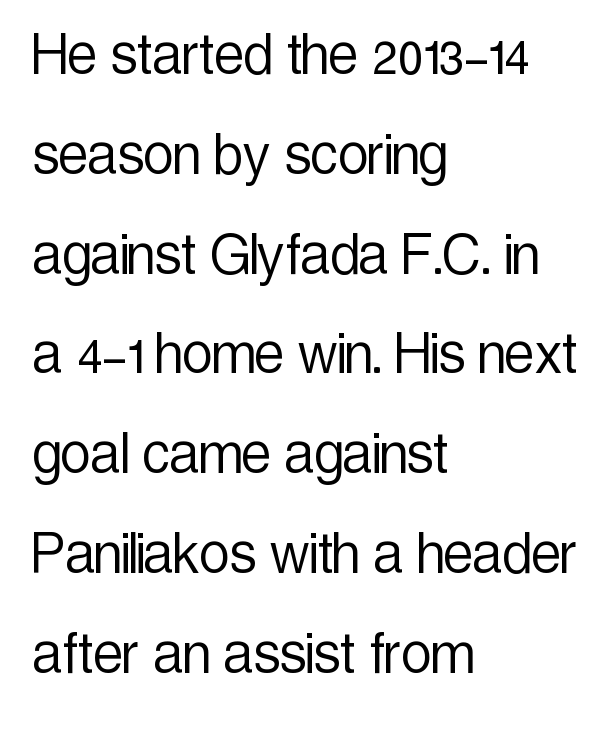
The image shows 67 px light, condensed sans-serif type, upright; set left-aligned, normal line spacing (1.49x), normal letter spacing, not underlined; a medium x-height.
